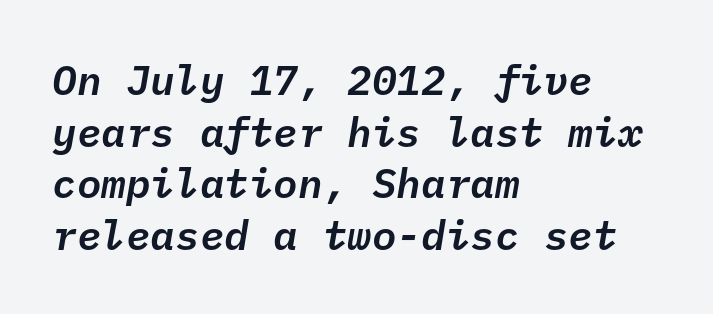
{"italic": "yes", "lean": "right", "slant_degrees": 10, "width": "normal", "stroke_contrast": "low", "x_height": "medium", "monospaced": "yes", "underline": "no", "align": "left", "line_spacing": "normal", "line_spacing_ratio": 1.26, "letter_spacing": "normal", "letter_spacing_em": 0.0, "glyph_px": 41}
